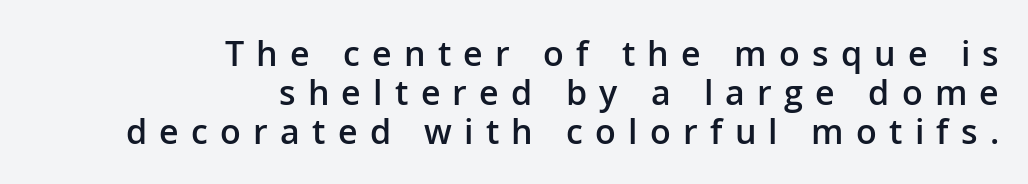
Q: Is the text bold? A: Semi-bold.
Q: Is the text italic (slanted)? A: No, it is upright.
Q: Is the typeface a serif or a sans-serif typeface? A: Sans-serif.
Q: Is the text underlined? A: No.
Q: How is the paragraph aligned? A: Right-aligned.
Q: Is the spacing between letters normal or unusually wide? A: Unusually wide.
Q: Is the spacing between lines tight, normal or loose? A: Tight.
Q: Width (condensed, normal, or wide)? A: Normal.
Q: Stroke contrast? A: Low.
Q: x-height? A: Medium.
Q: Monospaced? A: No.
